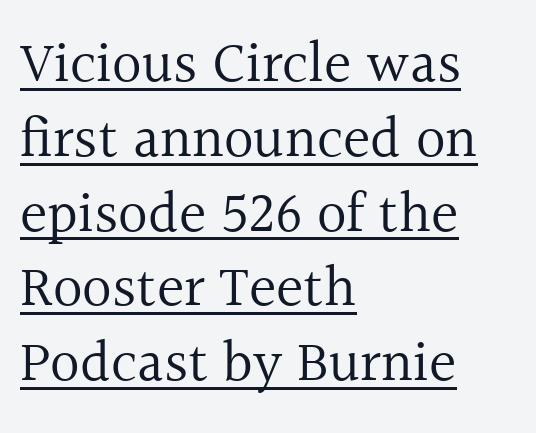
{"serif": "yes", "italic": "no", "bold": "no", "weight": "regular", "width": "normal", "x_height": "medium", "monospaced": "no", "underline": "yes", "align": "left", "line_spacing": "normal", "line_spacing_ratio": 1.29, "letter_spacing": "normal", "letter_spacing_em": 0.0, "glyph_px": 58}
